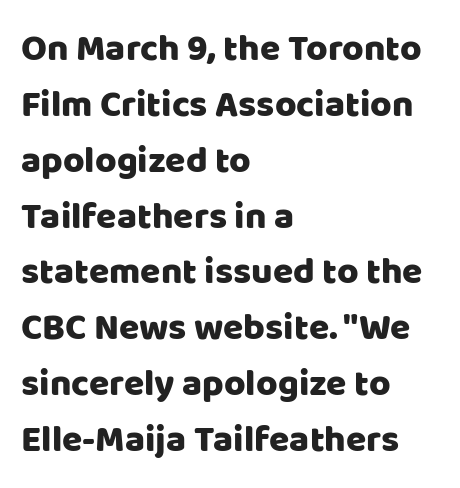
The image shows 37 px sans-serif type, upright; set left-aligned, normal line spacing (1.51x), normal letter spacing, not underlined; low stroke contrast and a large x-height.
